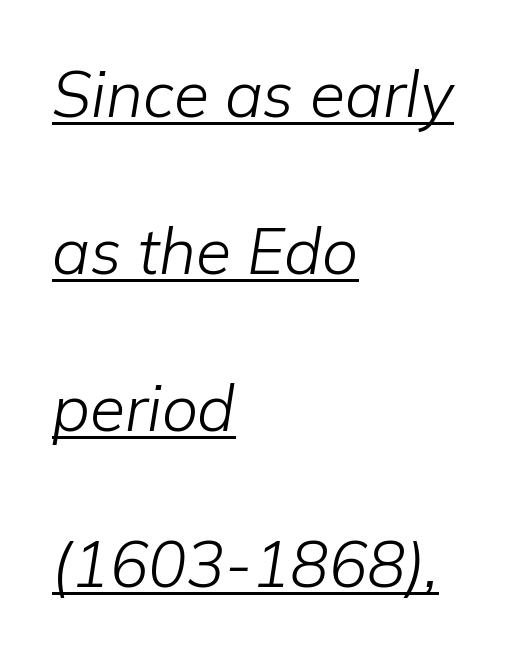
{"italic": "yes", "lean": "right", "slant_degrees": 9, "bold": "no", "weight": "light", "width": "normal", "stroke_contrast": "low", "x_height": "medium", "monospaced": "no", "underline": "yes", "align": "left", "line_spacing": "loose", "line_spacing_ratio": 2.45, "letter_spacing": "normal", "letter_spacing_em": 0.0, "glyph_px": 64}
